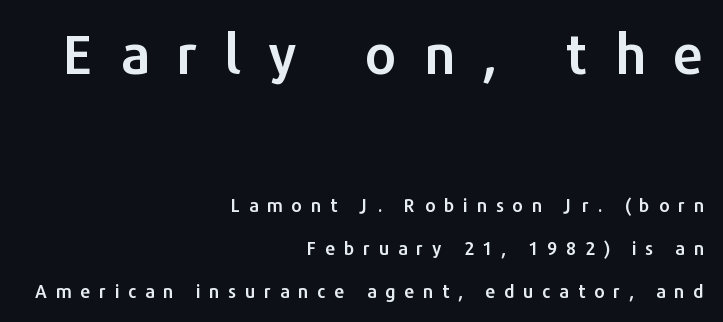
The image shows 55 px sans-serif type, upright; set right-aligned, loose line spacing (2.39x), unusually wide letter spacing (+0.48 em), not underlined; the first (top) block is 3.06x larger; low stroke contrast and a medium x-height.
